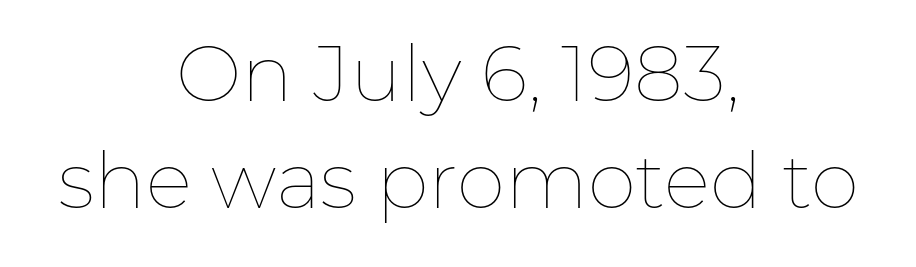
Q: Is the text bold? A: No.
Q: Is the text italic (slanted)? A: No, it is upright.
Q: Is the text underlined? A: No.
Q: How is the paragraph aligned? A: Centered.
Q: Is the spacing between letters normal or unusually wide? A: Normal.
Q: Is the spacing between lines tight, normal or loose? A: Normal.
Q: Width (condensed, normal, or wide)? A: Normal.
Q: Stroke contrast? A: Low.
Q: x-height? A: Medium.
Q: Monospaced? A: No.
